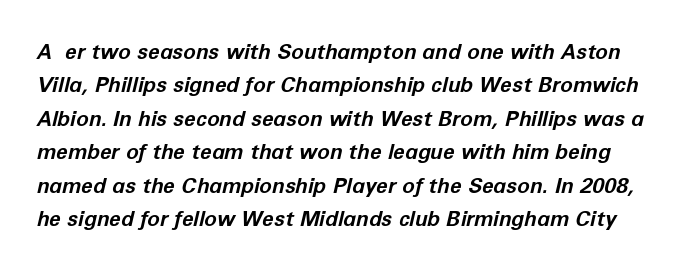
{"italic": "yes", "lean": "right", "slant_degrees": 12, "bold": "yes", "underline": "no", "line_spacing": "normal", "line_spacing_ratio": 1.59, "letter_spacing": "normal", "letter_spacing_em": 0.0, "glyph_px": 21}
